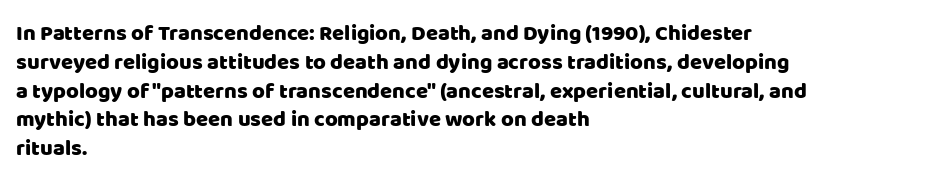
{"italic": "no", "underline": "no", "align": "left", "line_spacing": "normal", "line_spacing_ratio": 1.31, "letter_spacing": "normal", "letter_spacing_em": 0.0, "glyph_px": 22}
